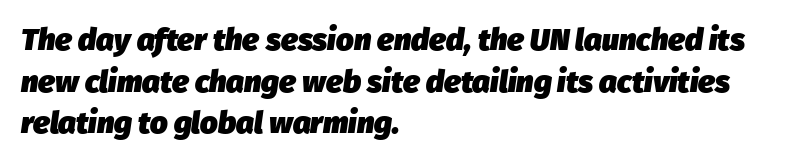
Q: Is the text bold? A: Yes.
Q: Is the text italic (slanted)? A: Yes, it leans right by about 8 degrees.
Q: Is the text underlined? A: No.
Q: How is the paragraph aligned? A: Left-aligned.
Q: Is the spacing between letters normal or unusually wide? A: Normal.
Q: Is the spacing between lines tight, normal or loose? A: Normal.
Q: Width (condensed, normal, or wide)? A: Normal.
Q: Stroke contrast? A: Low.
Q: x-height? A: Medium.
Q: Monospaced? A: No.
